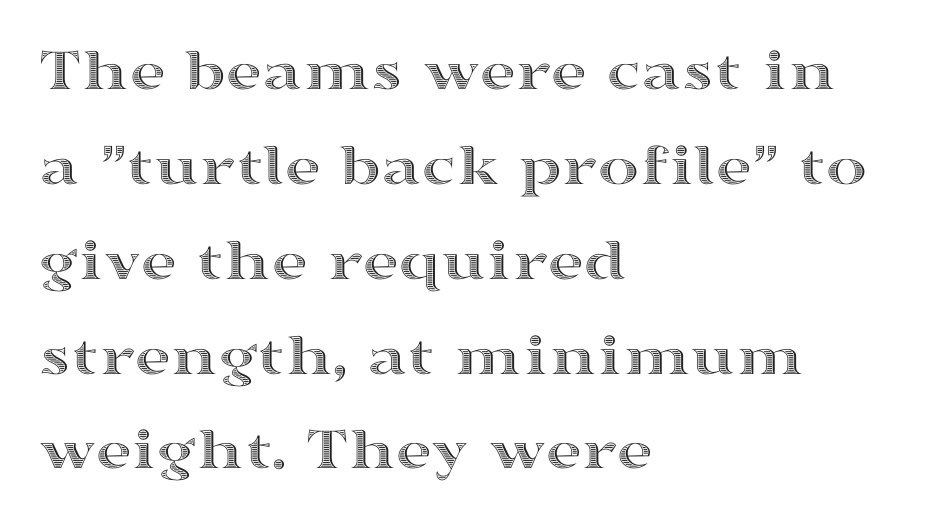
Q: Is the text italic (slanted)? A: No, it is upright.
Q: Is the text underlined? A: No.
Q: How is the paragraph aligned? A: Left-aligned.
Q: Is the spacing between letters normal or unusually wide? A: Normal.
Q: Is the spacing between lines tight, normal or loose? A: Normal.
Q: Width (condensed, normal, or wide)? A: Wide.
Q: x-height? A: Medium.
Q: Monospaced? A: No.
